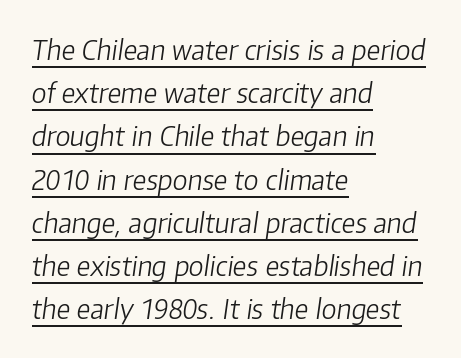
The image shows 27 px text type, italic (leaning right); set left-aligned, normal line spacing (1.6x), normal letter spacing, underlined.
